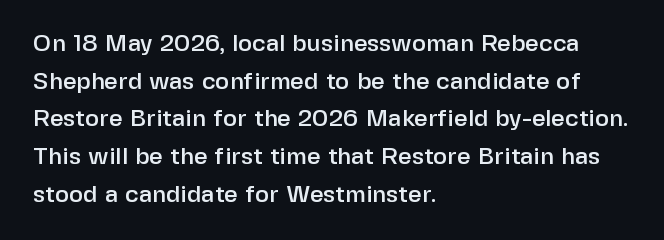
{"italic": "no", "underline": "no", "align": "left", "line_spacing": "normal", "line_spacing_ratio": 1.57, "letter_spacing": "normal", "letter_spacing_em": 0.0, "glyph_px": 24}
